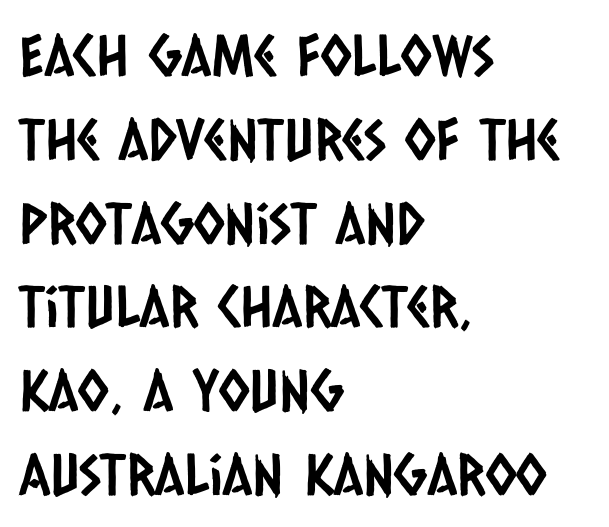
Layout note: lines flush left. The letters advance in unequal steps, a hallmark of proportional type. Each row of text sits above clean, open space. No feet cap the strokes, marking this as sans-serif type. Caption: standard tracking, unaltered. This sample keeps an unexceptional amount of space between lines.
